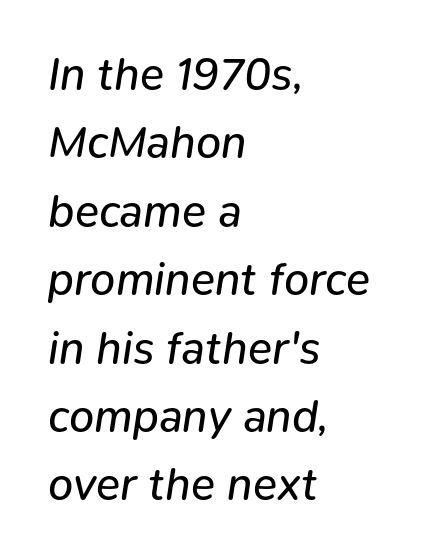
The rendering keeps characters at their native spacing. Successive baselines arrive at the customary interval. Do the characters align in a grid? No, the font is proportional. The strokes are not fattened; the text isn't bold. The paragraph shown leans on its left margin. Every character sits at an angle, as italics do.
